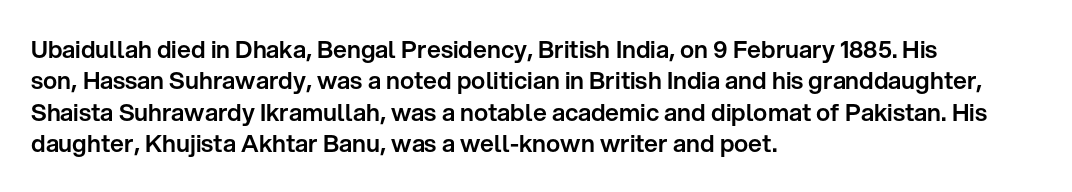
Q: Is the text italic (slanted)? A: No, it is upright.
Q: Is the text underlined? A: No.
Q: How is the paragraph aligned? A: Left-aligned.
Q: Is the spacing between letters normal or unusually wide? A: Normal.
Q: Is the spacing between lines tight, normal or loose? A: Normal.
